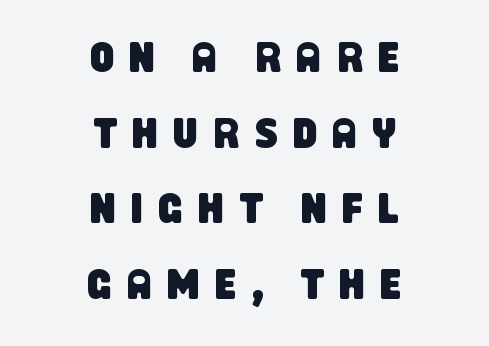
The letters are spread apart with noticeably loose tracking. The glyphs in this specimen are sans serif. The typesetter chose a symmetrical, centered arrangement here. The letters advance in unequal steps, a hallmark of proportional type. Honestly, there is no underline to notice here at all.
